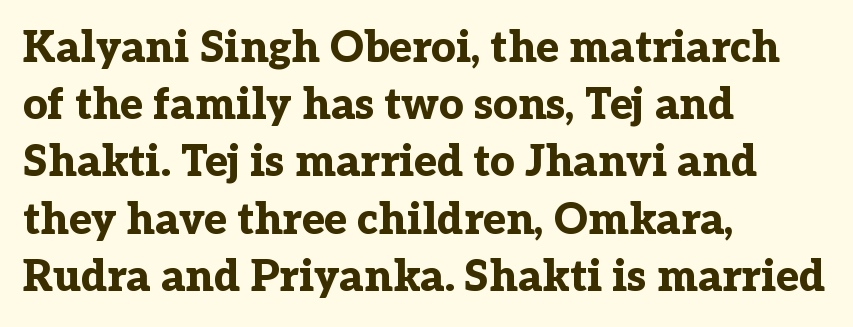
The vertical gap from one line to the next is medium. Designer's note — italics off, roman on. Check under the words: just untouched page. This sample is left-justified, so line endings fall wherever the words run out. These lines are rendered in a variable-pitch font.
